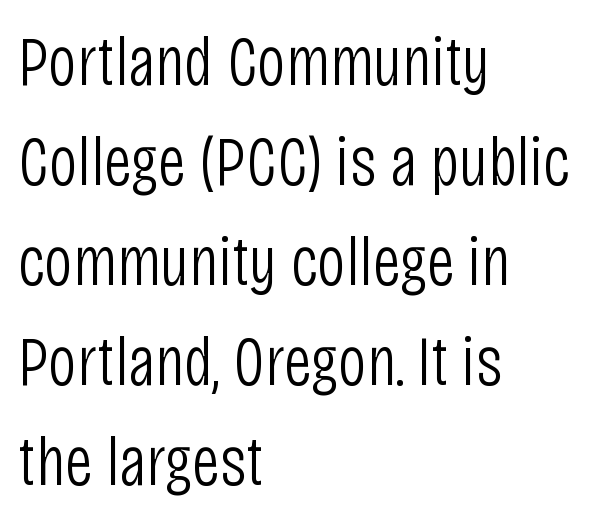
The type sits square on the baseline with zero lean. Words appear dense and cohesive because spacing is normal. Examine the stroke ends and you'll find no serifs. Each line starts at the same left margin while the right side varies. Each letter keeps its own natural width here, so spacing adapts to shape.
